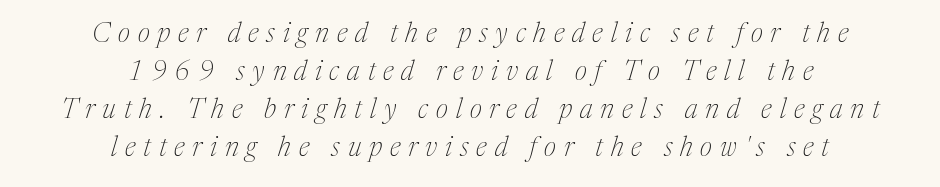
{"italic": "yes", "lean": "right", "slant_degrees": 17, "bold": "no", "underline": "no", "align": "center", "line_spacing": "normal", "line_spacing_ratio": 1.41, "letter_spacing": "wide", "letter_spacing_em": 0.29, "glyph_px": 27}
